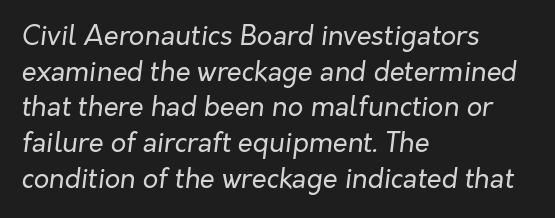
The image shows 27 px text type, italic (leaning right); set left-aligned, normal line spacing (1.32x), normal letter spacing, not underlined.
